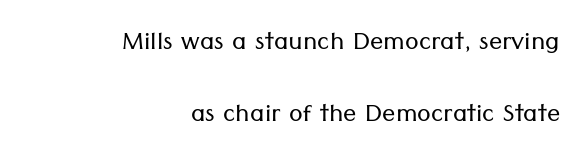
Q: Is the text bold? A: No.
Q: Is the text italic (slanted)? A: No, it is upright.
Q: Is the typeface a serif or a sans-serif typeface? A: Sans-serif.
Q: Is the text underlined? A: No.
Q: How is the paragraph aligned? A: Right-aligned.
Q: Is the spacing between letters normal or unusually wide? A: Normal.
Q: Is the spacing between lines tight, normal or loose? A: Loose.
Q: Width (condensed, normal, or wide)? A: Normal.
Q: Stroke contrast? A: Low.
Q: x-height? A: Medium.
Q: Monospaced? A: No.
